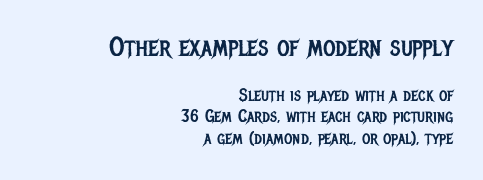
Q: Is the text bold? A: No.
Q: Is the text italic (slanted)? A: No, it is upright.
Q: Is the text underlined? A: No.
Q: How is the paragraph aligned? A: Right-aligned.
Q: Is the spacing between letters normal or unusually wide? A: Normal.
Q: Which block of text is set in a larger size, the first (top) or the second (bottom)? A: The first (top) one.
